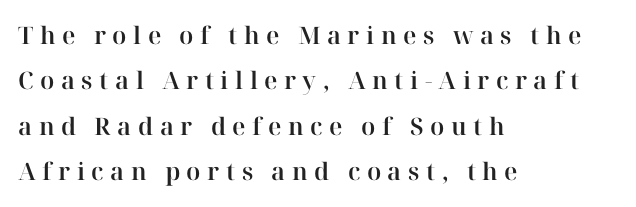
The image shows 24 px text type, upright; set left-aligned, line spacing 1.89x, unusually wide letter spacing (+0.27 em), not underlined.
